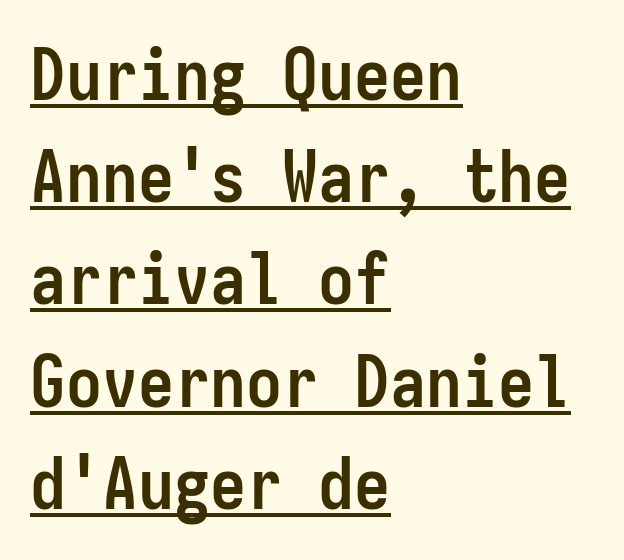
The image shows 72 px semibold, condensed sans-serif type, upright, monospaced; set left-aligned, normal line spacing (1.42x), normal letter spacing, underlined; low stroke contrast and a medium x-height.
